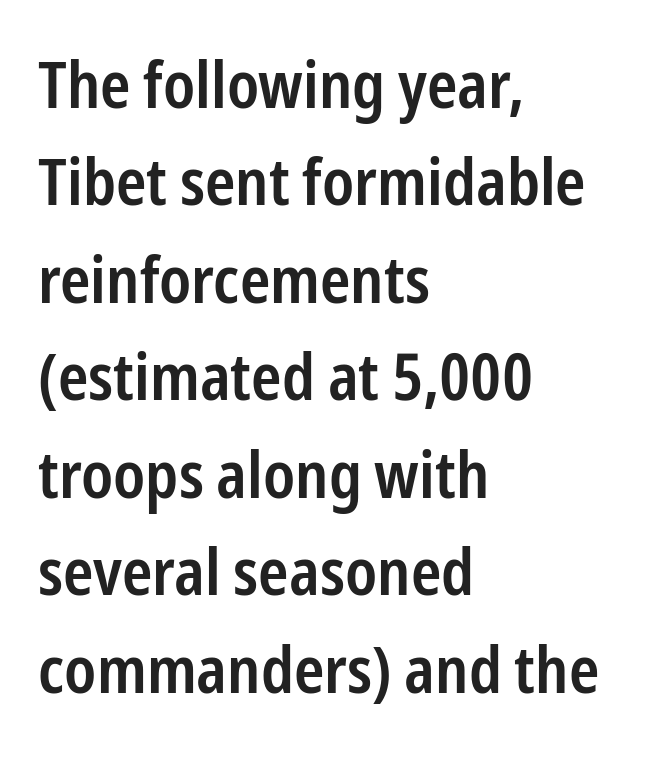
Q: Is the text bold? A: Semi-bold.
Q: Is the text italic (slanted)? A: No, it is upright.
Q: Is the typeface a serif or a sans-serif typeface? A: Sans-serif.
Q: Is the text underlined? A: No.
Q: How is the paragraph aligned? A: Left-aligned.
Q: Is the spacing between letters normal or unusually wide? A: Normal.
Q: Is the spacing between lines tight, normal or loose? A: Normal.
Q: Width (condensed, normal, or wide)? A: Condensed.
Q: Stroke contrast? A: Low.
Q: x-height? A: Medium.
Q: Monospaced? A: No.
